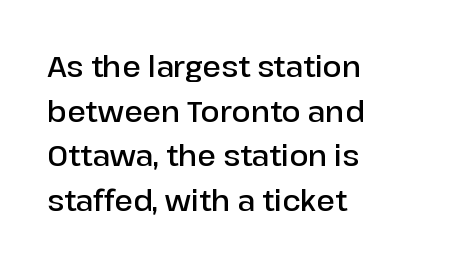
The image shows 28 px semibold sans-serif type, upright; set left-aligned, normal line spacing (1.59x), normal letter spacing, not underlined; low stroke contrast and a medium x-height.
